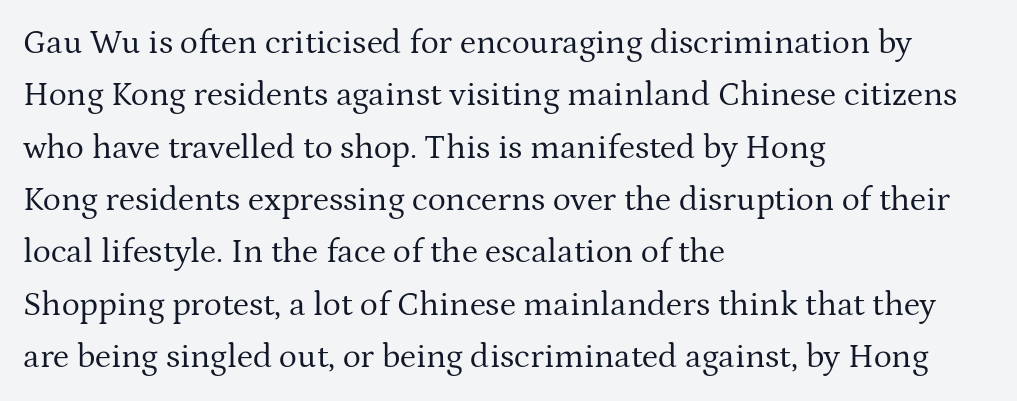
The rendering keeps characters at their native spacing. The rendering anchors every line to the left-hand side. These glyphs show unthickened strokes, regular width or finer. Designer's note — italics off, roman on. Check the space under the baseline: it is left empty. Each letter keeps its own natural width here, so spacing adapts to shape.
